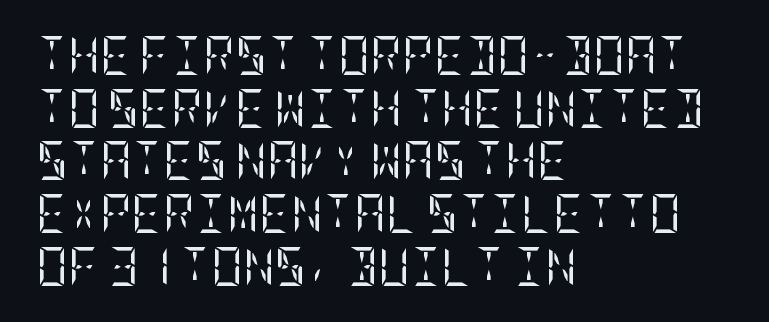
Descenders hang freely into open space. Are there feet on the stems? There are — it's a serif. The typesetter chose a ragged-right arrangement here. The type is set solid horizontally, with unmodified tracking.
